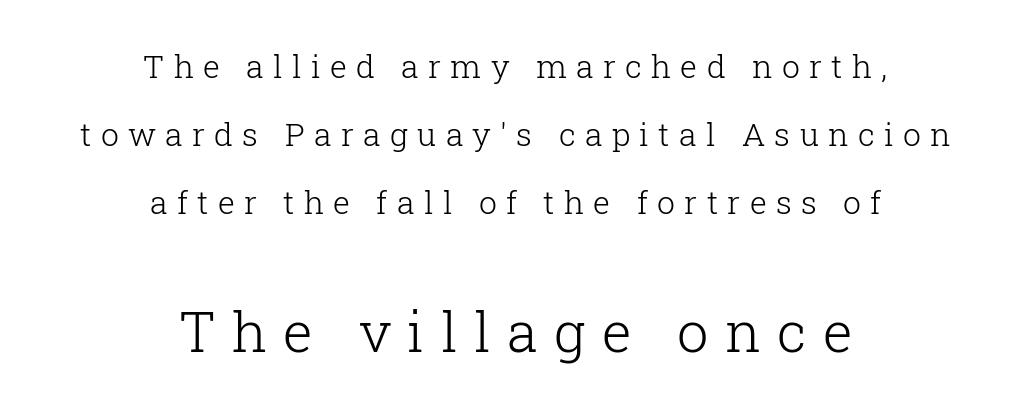
Where is the straight margin? There isn't one; the lines are centered. The space beneath each line is pristine and unruled. Display-style spreading of the glyphs; the letterfit is very open. Leading: increased. Counters stay open thanks to moderate or lighter strokes. This is roman type, the default non-slanted kind.
